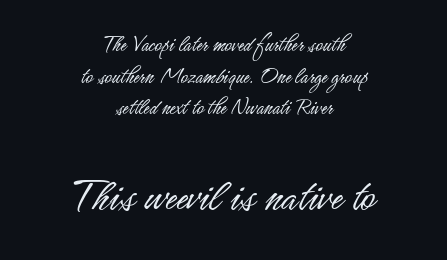
The font is comparable to plain body text, perhaps lighter. The rendering uses natural spacing where letterforms have individual widths. The tracking reads as untouched default to a designer's eye. Leading matches the norm, producing a regular column.
